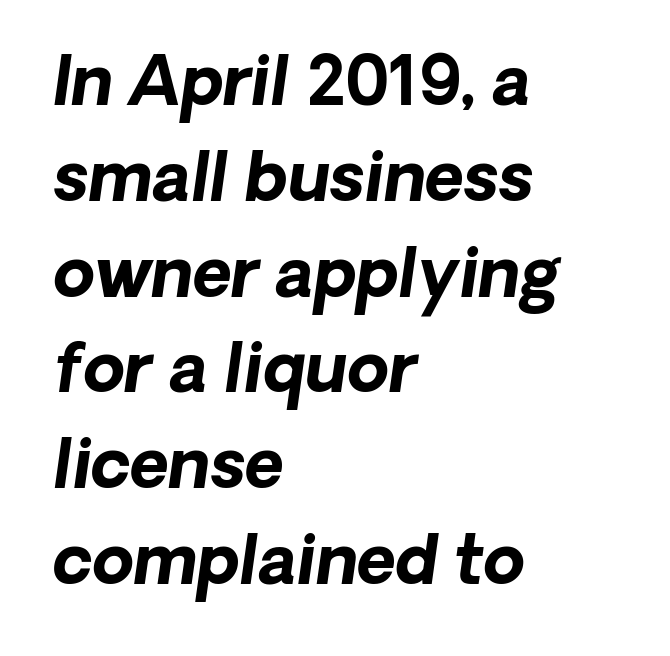
{"italic": "yes", "lean": "right", "slant_degrees": 8, "bold": "yes", "weight": "bold", "width": "normal", "stroke_contrast": "low", "x_height": "medium", "monospaced": "no", "underline": "no", "align": "left", "line_spacing": "normal", "line_spacing_ratio": 1.43, "letter_spacing": "normal", "letter_spacing_em": 0.0, "glyph_px": 67}
